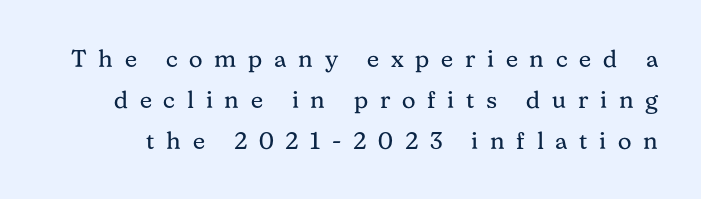
{"italic": "no", "bold": "no", "underline": "no", "line_spacing": "normal", "line_spacing_ratio": 1.7, "letter_spacing": "wide", "letter_spacing_em": 0.49, "glyph_px": 24}
